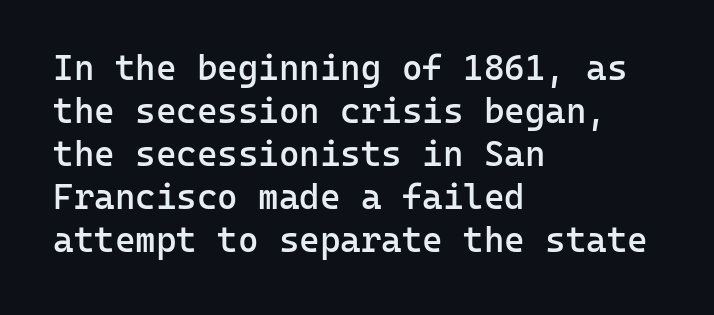
{"serif": "no", "italic": "no", "bold": "semi", "weight": "semibold", "width": "normal", "stroke_contrast": "low", "x_height": "medium", "monospaced": "yes", "underline": "no", "align": "left", "line_spacing_ratio": 1.23, "letter_spacing": "normal", "letter_spacing_em": 0.0, "glyph_px": 35}
